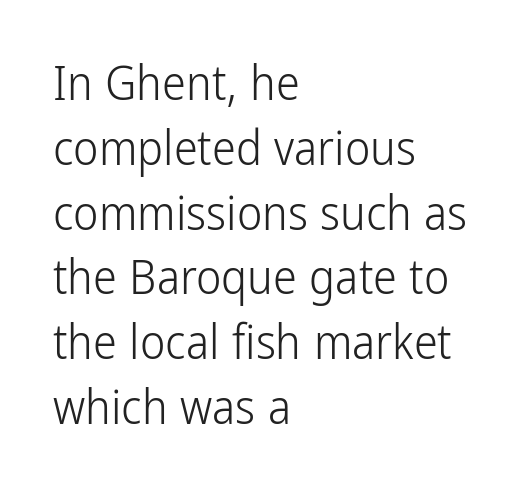
Q: Is the text bold? A: No.
Q: Is the text italic (slanted)? A: No, it is upright.
Q: Is the typeface a serif or a sans-serif typeface? A: Sans-serif.
Q: Is the text underlined? A: No.
Q: How is the paragraph aligned? A: Left-aligned.
Q: Is the spacing between letters normal or unusually wide? A: Normal.
Q: Is the spacing between lines tight, normal or loose? A: Normal.
Q: Width (condensed, normal, or wide)? A: Condensed.
Q: Stroke contrast? A: Low.
Q: x-height? A: Medium.
Q: Monospaced? A: No.
